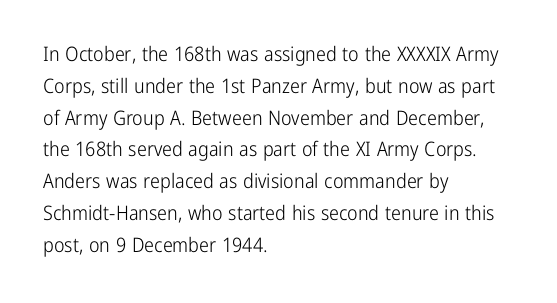
Q: Is the text bold? A: No.
Q: Is the text italic (slanted)? A: No, it is upright.
Q: Is the text underlined? A: No.
Q: How is the paragraph aligned? A: Left-aligned.
Q: Is the spacing between letters normal or unusually wide? A: Normal.
Q: Is the spacing between lines tight, normal or loose? A: Normal.
